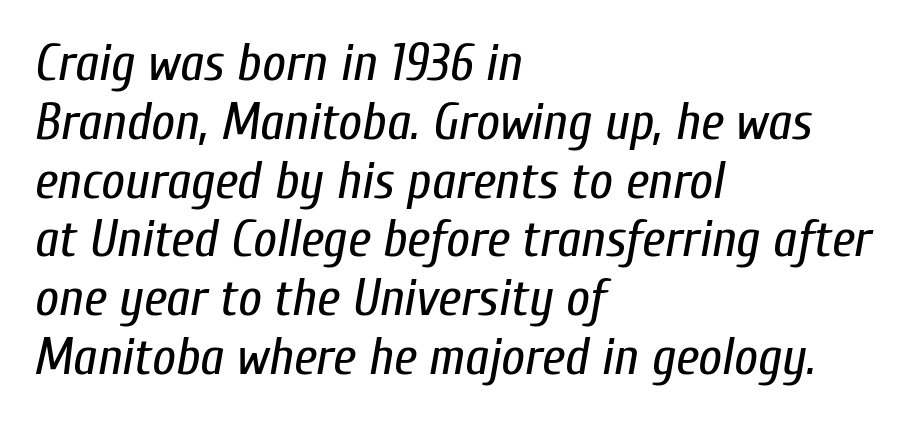
{"italic": "yes", "lean": "right", "slant_degrees": 10, "bold": "no", "weight": "regular", "width": "condensed", "stroke_contrast": "low", "x_height": "medium", "monospaced": "no", "underline": "no", "align": "left", "line_spacing": "tight", "line_spacing_ratio": 1.13, "letter_spacing": "normal", "letter_spacing_em": 0.0, "glyph_px": 52}
